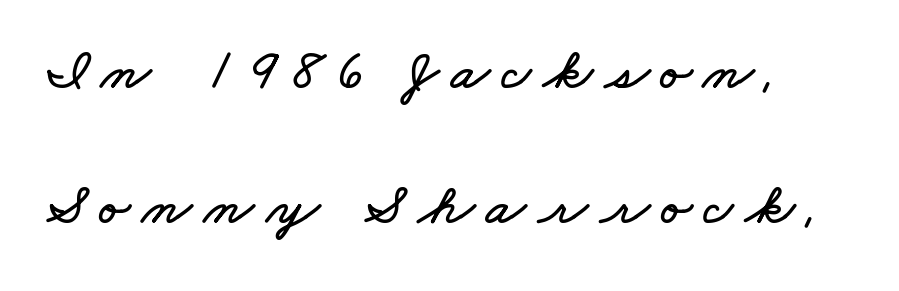
Has an underline been added? It has not. Reading down the column, the eye jumps a long way to each next line. Typeset ragged right — the left edge is the straight one. Here the glyphs are tracked loosely, breaking word shapes into spaced letters. Varying glyph widths throughout — classic text-font behaviour.
